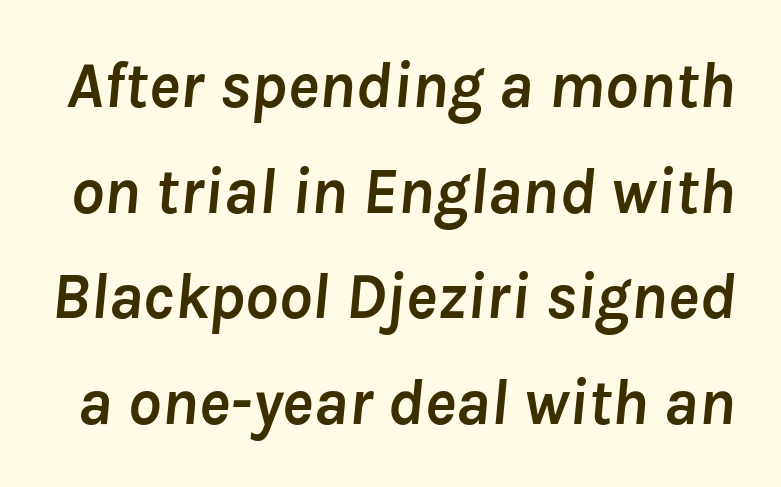
Characters follow at the spacing the type designer built in. Think of a printed novel: that variable character pitch is what you see here. It's the slanting kind of type. Unmarked baselines from the first word to the last. Weight check: bold — yes, fully.
